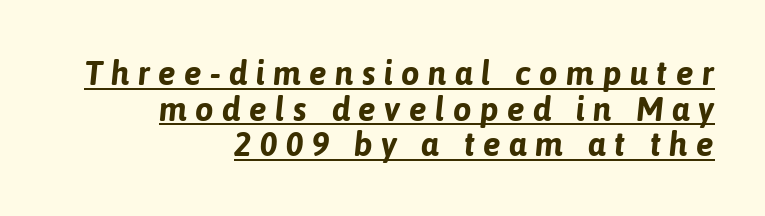
Q: Is the text bold? A: Yes.
Q: Is the text italic (slanted)? A: Yes, it leans right by about 6 degrees.
Q: Is the text underlined? A: Yes.
Q: How is the paragraph aligned? A: Right-aligned.
Q: Is the spacing between letters normal or unusually wide? A: Unusually wide.
Q: Is the spacing between lines tight, normal or loose? A: Tight.
Q: Width (condensed, normal, or wide)? A: Normal.
Q: Stroke contrast? A: Low.
Q: x-height? A: Medium.
Q: Monospaced? A: No.
